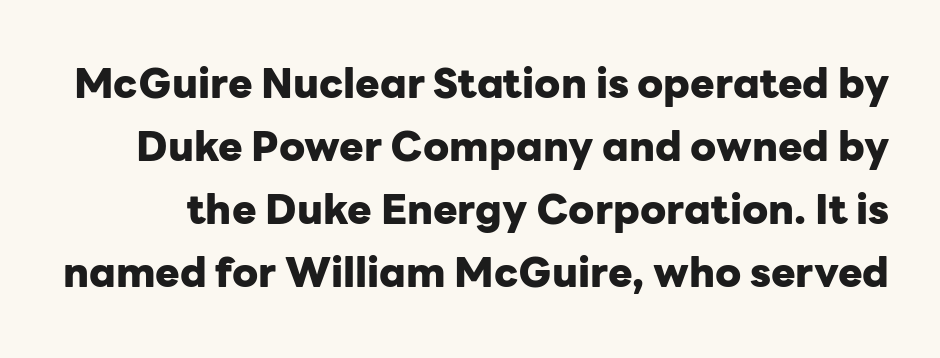
Think of a printed novel: that variable character pitch is what you see here. In terms of leading, this rendering sits right in the middle. Unlike italic type, these characters show no tilt at all. What kind of face is this? One without serifs — a sans. This rendering features lettering with no underline. These words are printed bold, with thick strokes throughout.
